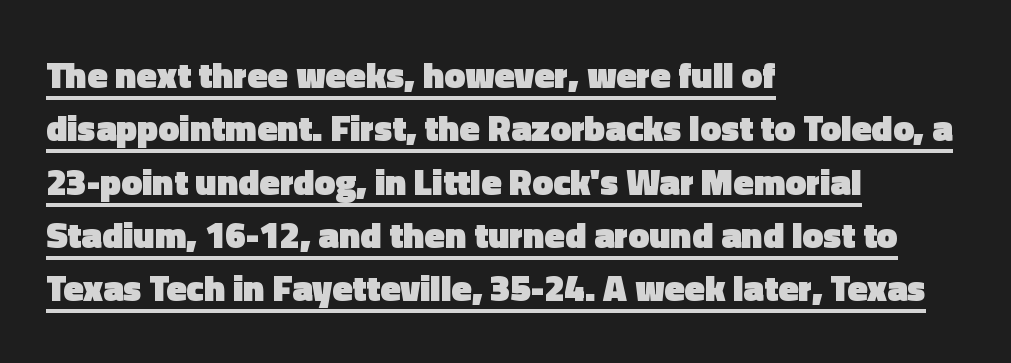
{"serif": "no", "italic": "no", "bold": "yes", "weight": "heavy", "width": "normal", "x_height": "medium", "monospaced": "no", "underline": "yes", "align": "left", "line_spacing": "normal", "line_spacing_ratio": 1.44, "letter_spacing": "normal", "letter_spacing_em": 0.0, "glyph_px": 37}
